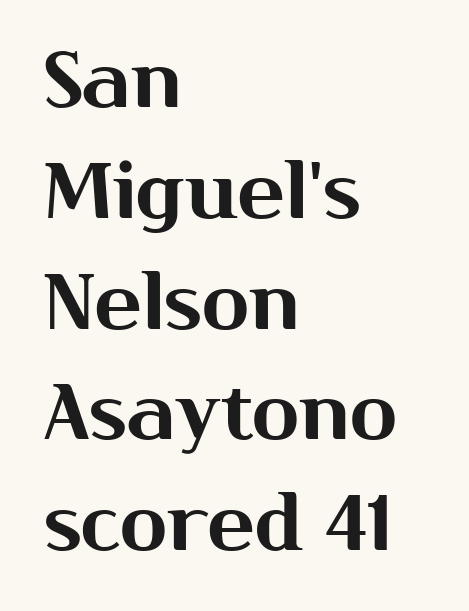
Q: Is the text italic (slanted)? A: No, it is upright.
Q: Is the typeface a serif or a sans-serif typeface? A: Sans-serif.
Q: Is the text underlined? A: No.
Q: How is the paragraph aligned? A: Left-aligned.
Q: Is the spacing between letters normal or unusually wide? A: Normal.
Q: Is the spacing between lines tight, normal or loose? A: Normal.
Q: Width (condensed, normal, or wide)? A: Normal.
Q: Stroke contrast? A: Medium.
Q: x-height? A: Medium.
Q: Monospaced? A: No.
